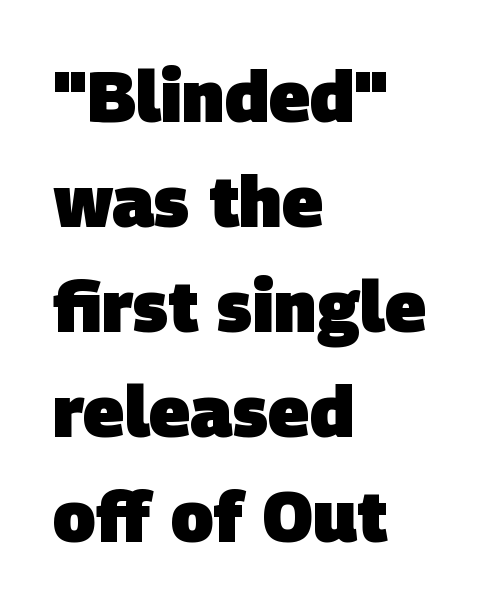
Stroke terminals: plain, sans-serif. Characters follow at the spacing the type designer built in. Weight: bold. Evenly set lines give the paragraph a standard silhouette. Beneath every word, the page is bare.
